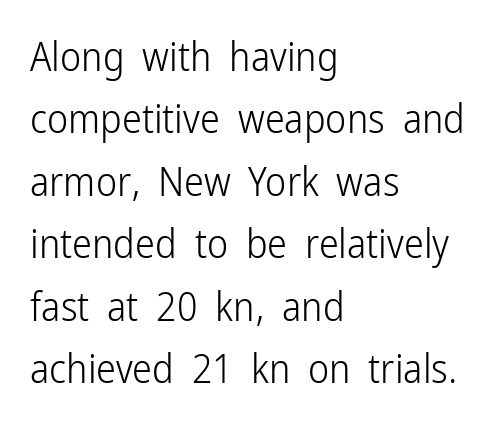
{"serif": "no", "italic": "no", "bold": "no", "weight": "light", "width": "condensed", "stroke_contrast": "low", "x_height": "medium", "monospaced": "no", "underline": "no", "align": "left", "line_spacing": "normal", "line_spacing_ratio": 1.56, "letter_spacing": "normal", "letter_spacing_em": 0.0, "glyph_px": 40}
